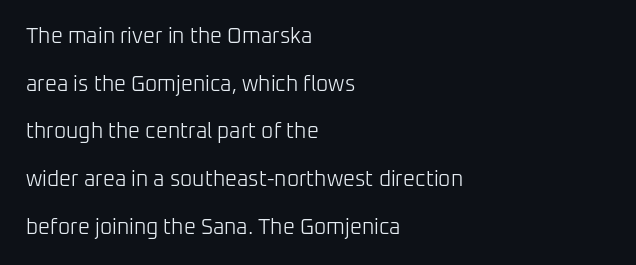
{"italic": "no", "bold": "no", "underline": "no", "align": "left", "line_spacing": "loose", "line_spacing_ratio": 2.27, "letter_spacing": "normal", "letter_spacing_em": 0.0, "glyph_px": 21}
